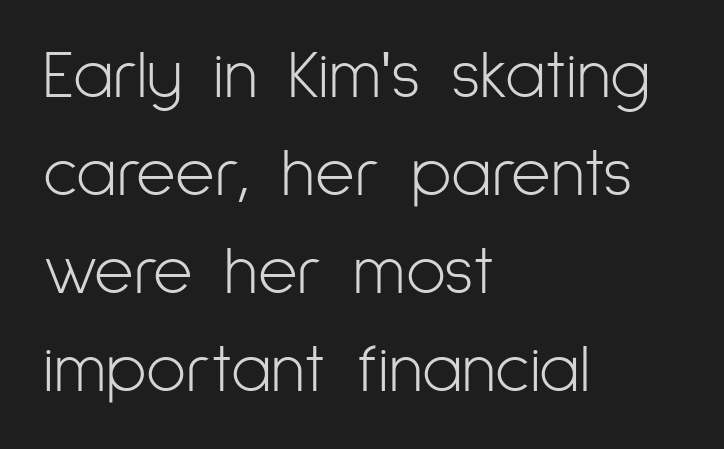
{"serif": "no", "italic": "no", "bold": "no", "weight": "light", "width": "condensed", "stroke_contrast": "low", "x_height": "medium", "monospaced": "no", "underline": "no", "align": "left", "line_spacing": "normal", "line_spacing_ratio": 1.44, "letter_spacing": "normal", "letter_spacing_em": 0.0, "glyph_px": 68}
